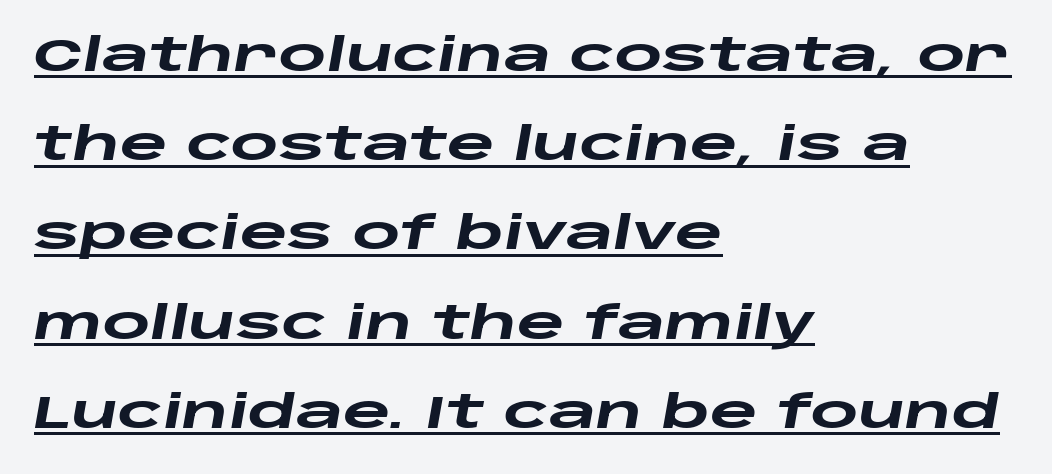
The image shows 46 px heavy, wide type, italic (leaning right); set left-aligned, loose line spacing (1.94x), normal letter spacing, underlined; low stroke contrast and a large x-height.
